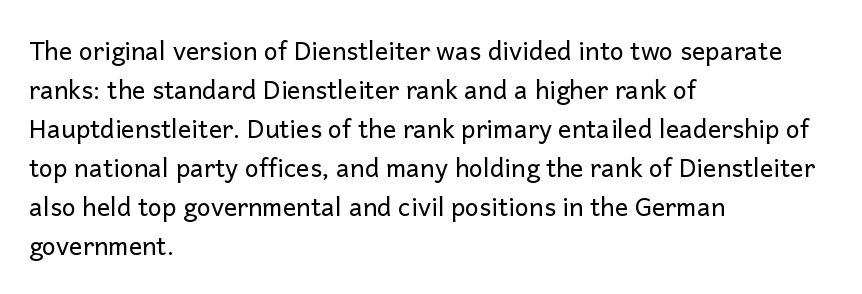
The image shows 25 px text type, upright; set left-aligned, normal line spacing (1.56x), normal letter spacing, not underlined.
